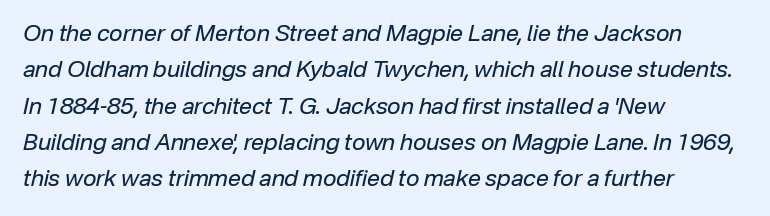
Q: Is the text bold? A: No.
Q: Is the text italic (slanted)? A: Yes, it leans right by about 12 degrees.
Q: Is the text underlined? A: No.
Q: How is the paragraph aligned? A: Left-aligned.
Q: Is the spacing between letters normal or unusually wide? A: Normal.
Q: Is the spacing between lines tight, normal or loose? A: Normal.
